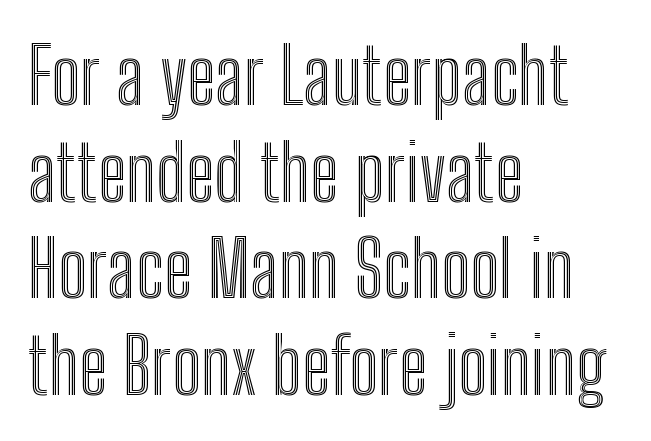
The image shows 78 px condensed type, upright; set left-aligned, line spacing 1.24x, normal letter spacing, not underlined; a medium x-height.
